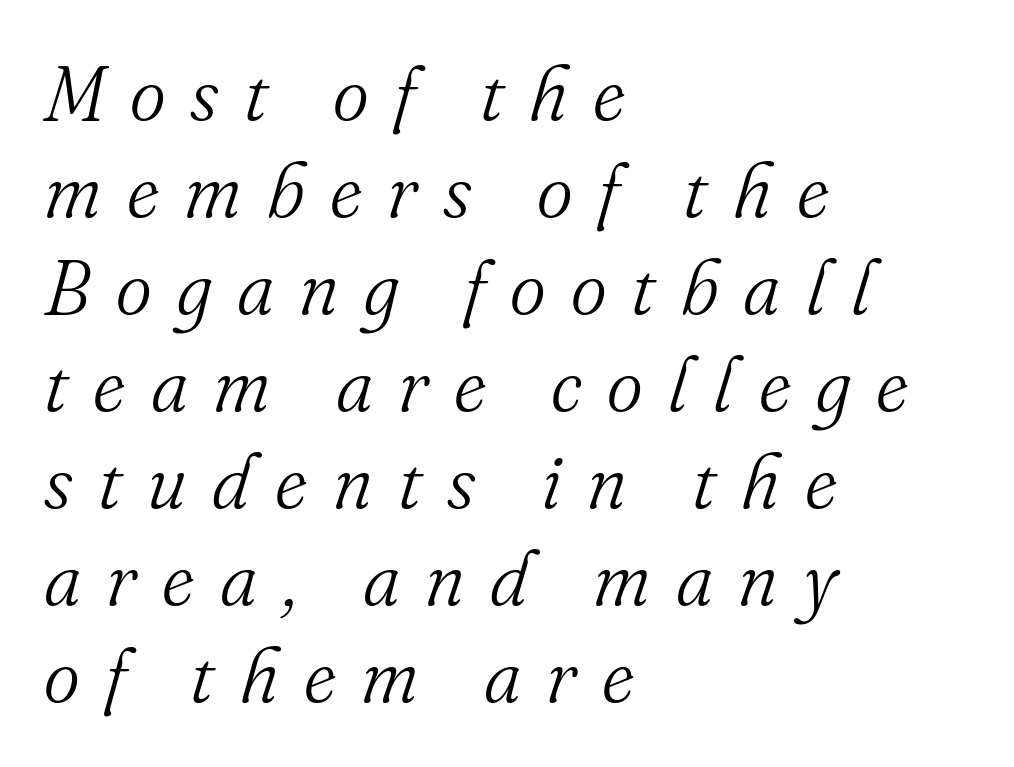
The image shows 77 px light serif type, italic (leaning right); set left-aligned, normal line spacing (1.26x), unusually wide letter spacing (+0.33 em), not underlined; medium stroke contrast and a small x-height.
